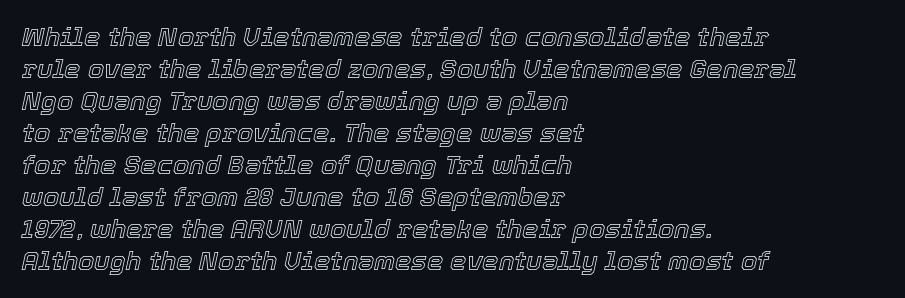
{"italic": "yes", "lean": "right", "slant_degrees": 12, "underline": "no", "align": "left", "line_spacing_ratio": 1.23, "letter_spacing": "normal", "letter_spacing_em": 0.0, "glyph_px": 26}
